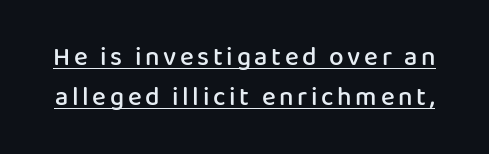
The image shows 26 px text type, upright; set normal line spacing (1.55x), underlined.
